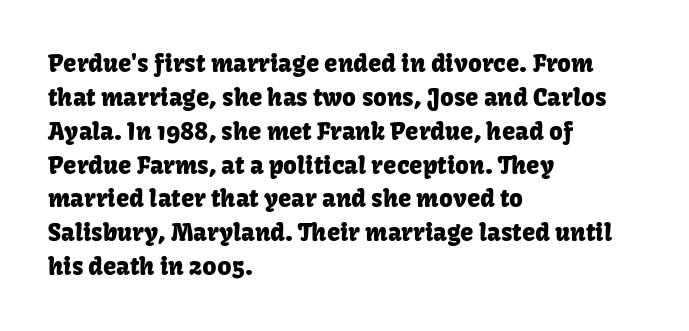
The image shows 24 px text type, upright; set left-aligned, normal line spacing (1.41x), normal letter spacing, not underlined.
